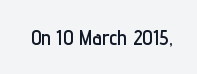
Q: Is the text italic (slanted)? A: No, it is upright.
Q: Is the text underlined? A: No.
Q: Is the spacing between letters normal or unusually wide? A: Normal.
